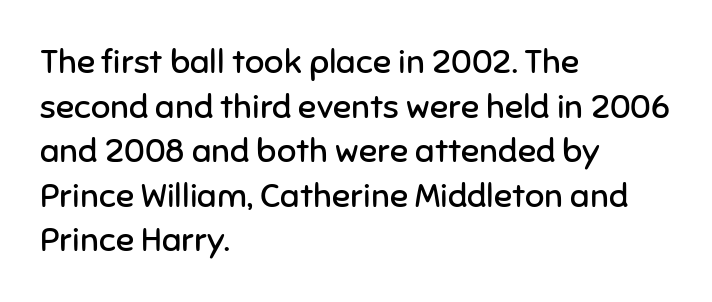
The image shows 34 px regular-weight sans-serif type, upright; set left-aligned, normal line spacing (1.31x), normal letter spacing, not underlined; low stroke contrast and a medium x-height.
